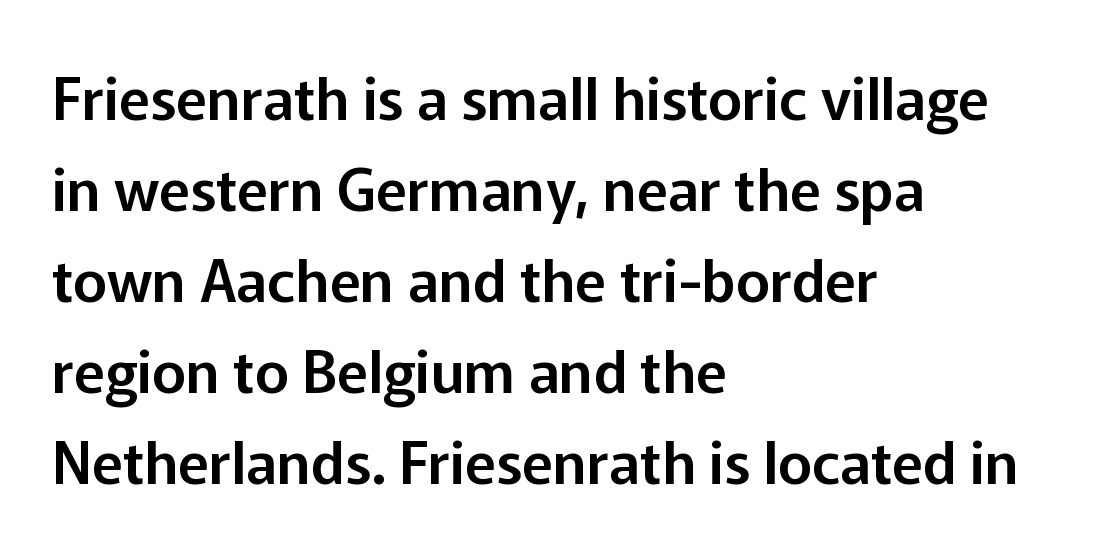
Every row of glyphs begins at an identical x-position on the left. Nope, not italic — everything's standing straight. A typesetter would call this proportional, since set widths differ per character. A sans-serif font was chosen for this passage. Bare-footed words on every line.
